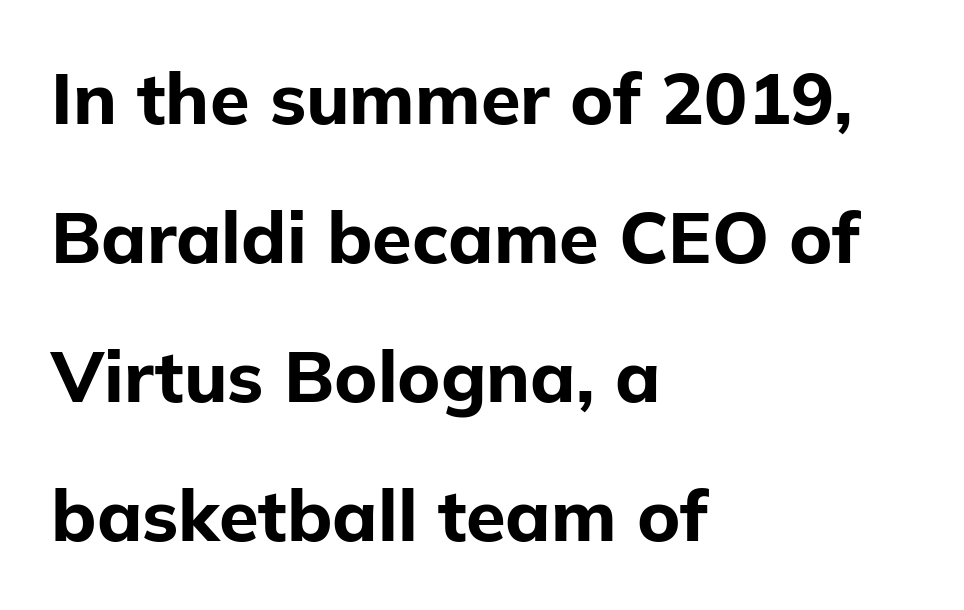
The image shows 72 px bold sans-serif type, upright; set left-aligned, loose line spacing (1.93x), normal letter spacing, not underlined; low stroke contrast and a medium x-height.
